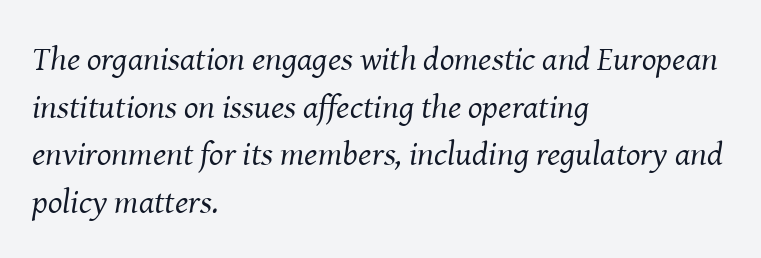
Q: Is the text bold? A: No.
Q: Is the text italic (slanted)? A: Yes, it leans right by about 8 degrees.
Q: Is the typeface a serif or a sans-serif typeface? A: Serif.
Q: Is the text underlined? A: No.
Q: How is the paragraph aligned? A: Left-aligned.
Q: Is the spacing between letters normal or unusually wide? A: Normal.
Q: Is the spacing between lines tight, normal or loose? A: Normal.
Q: Width (condensed, normal, or wide)? A: Normal.
Q: Stroke contrast? A: Medium.
Q: x-height? A: Medium.
Q: Monospaced? A: No.
